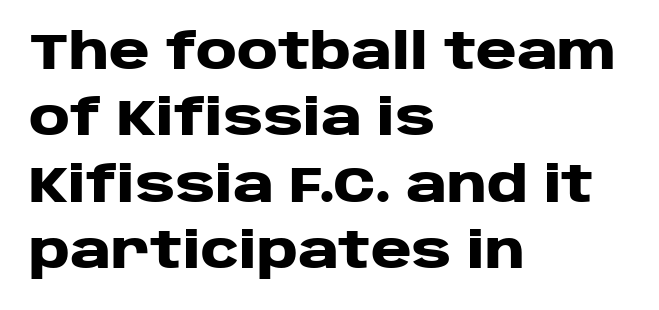
The image shows 50 px heavy, wide sans-serif type, upright; set left-aligned, normal line spacing (1.33x), normal letter spacing, not underlined; low stroke contrast and a large x-height.
